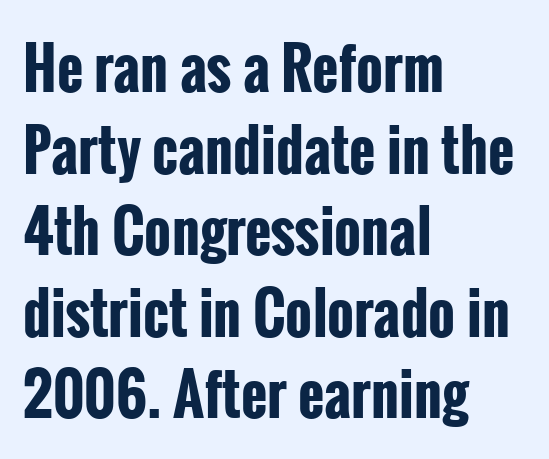
Q: Is the text bold? A: Yes.
Q: Is the text italic (slanted)? A: No, it is upright.
Q: Is the typeface a serif or a sans-serif typeface? A: Sans-serif.
Q: Is the text underlined? A: No.
Q: How is the paragraph aligned? A: Left-aligned.
Q: Is the spacing between letters normal or unusually wide? A: Normal.
Q: Is the spacing between lines tight, normal or loose? A: Normal.
Q: Width (condensed, normal, or wide)? A: Condensed.
Q: Stroke contrast? A: Low.
Q: x-height? A: Medium.
Q: Monospaced? A: No.
